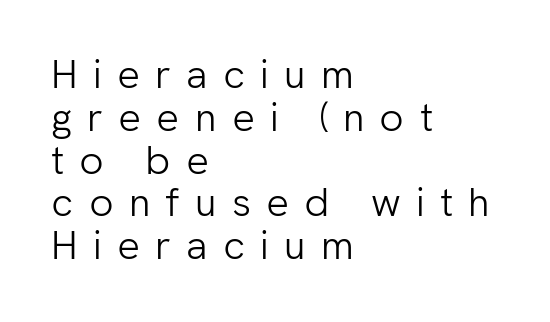
Every row of glyphs begins at an identical x-position on the left. Note: no serifs on the glyphs. These lines are rendered in a variable-pitch font. In terms of leading, this rendering errs on the cramped side. Glance below the letters and you will spot only blank space. Tracking value appears strongly positive — letters spread wide.
